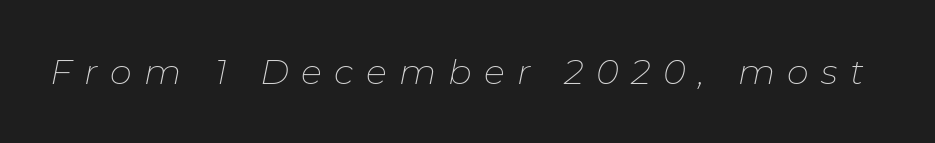
{"italic": "yes", "lean": "right", "slant_degrees": 11, "bold": "no", "weight": "thin", "width": "normal", "stroke_contrast": "low", "x_height": "medium", "monospaced": "no", "underline": "no", "letter_spacing": "wide", "letter_spacing_em": 0.35, "glyph_px": 35}
